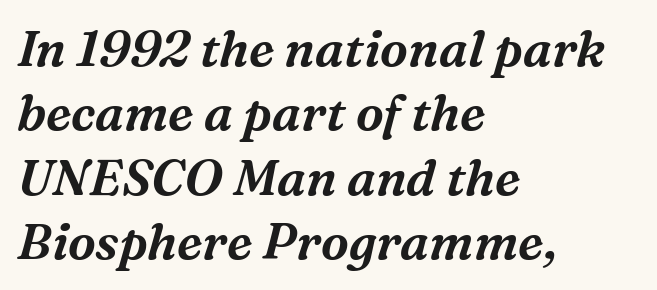
Q: Is the text italic (slanted)? A: Yes, it leans right by about 16 degrees.
Q: Is the typeface a serif or a sans-serif typeface? A: Serif.
Q: Is the text underlined? A: No.
Q: How is the paragraph aligned? A: Left-aligned.
Q: Is the spacing between letters normal or unusually wide? A: Normal.
Q: Is the spacing between lines tight, normal or loose? A: Normal.
Q: Width (condensed, normal, or wide)? A: Normal.
Q: Stroke contrast? A: Medium.
Q: x-height? A: Medium.
Q: Monospaced? A: No.
